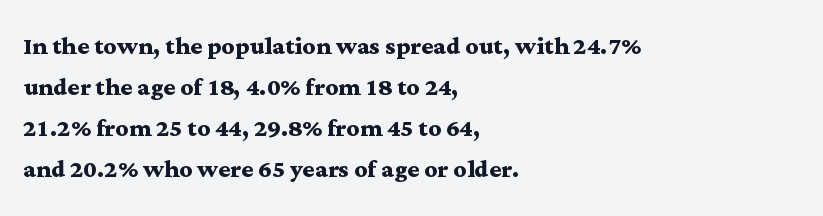
{"serif": "yes", "italic": "no", "bold": "yes", "weight": "semibold", "width": "wide", "stroke_contrast": "medium", "x_height": "medium", "monospaced": "no", "underline": "no", "align": "left", "line_spacing": "normal", "line_spacing_ratio": 1.28, "letter_spacing": "normal", "letter_spacing_em": 0.0, "glyph_px": 32}
